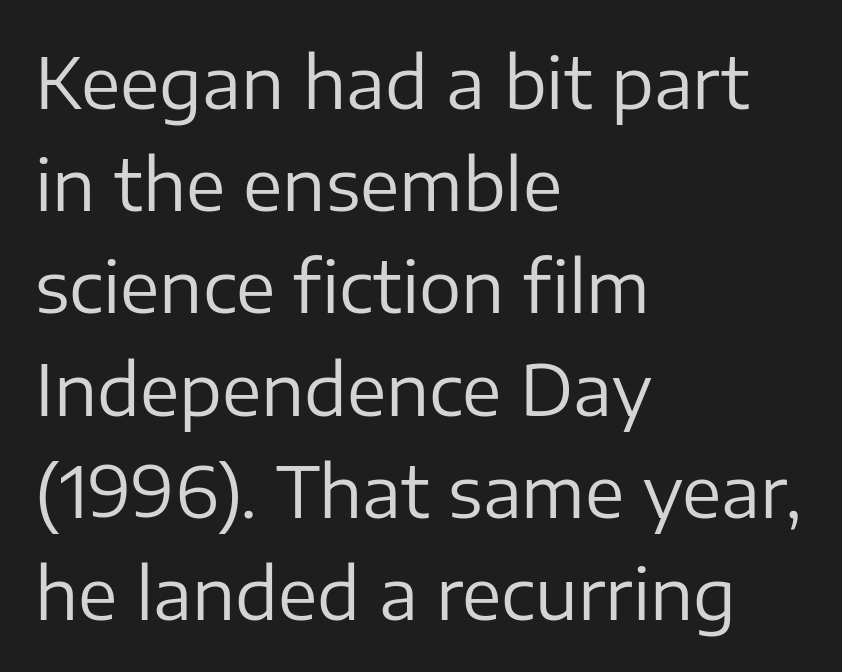
{"serif": "no", "italic": "no", "bold": "no", "weight": "regular", "width": "normal", "stroke_contrast": "low", "x_height": "medium", "monospaced": "no", "underline": "no", "align": "left", "line_spacing": "normal", "line_spacing_ratio": 1.44, "letter_spacing": "normal", "letter_spacing_em": 0.0, "glyph_px": 71}
